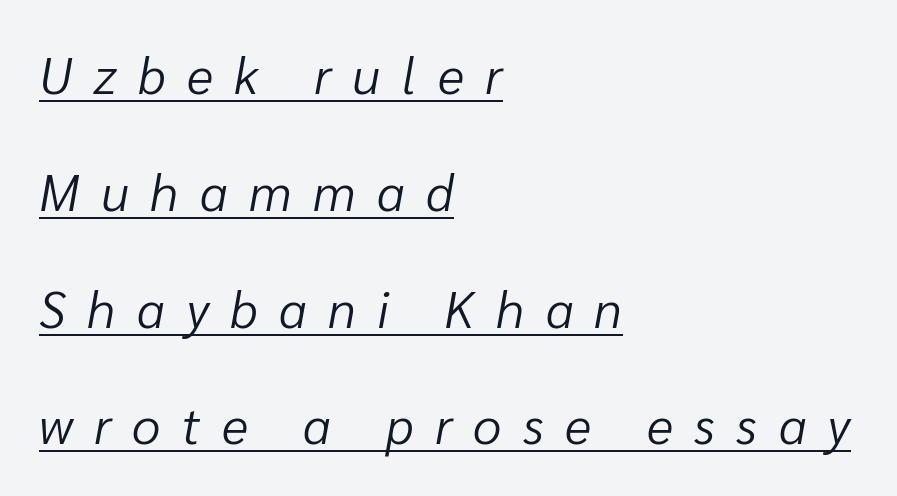
The image shows 51 px light type, italic (leaning right); set left-aligned, loose line spacing (2.29x), unusually wide letter spacing (+0.42 em), underlined; low stroke contrast and a medium x-height.
